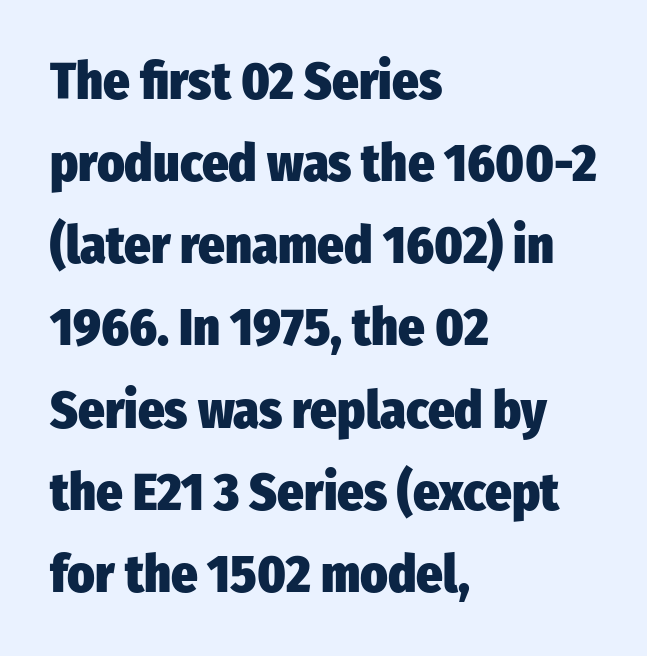
{"serif": "no", "italic": "no", "bold": "yes", "weight": "heavy", "width": "condensed", "stroke_contrast": "low", "x_height": "medium", "monospaced": "no", "underline": "no", "align": "left", "line_spacing": "normal", "line_spacing_ratio": 1.58, "letter_spacing": "normal", "letter_spacing_em": 0.0, "glyph_px": 52}
